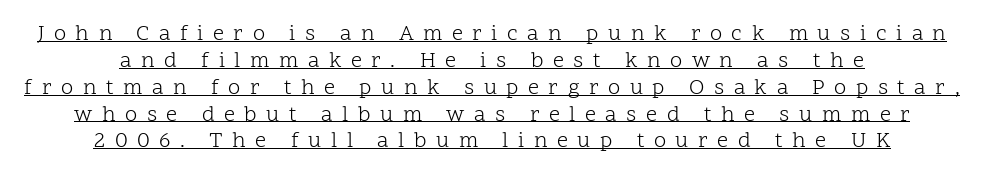
Q: Is the text bold? A: No.
Q: Is the text italic (slanted)? A: No, it is upright.
Q: Is the text underlined? A: Yes.
Q: How is the paragraph aligned? A: Centered.
Q: Is the spacing between letters normal or unusually wide? A: Unusually wide.
